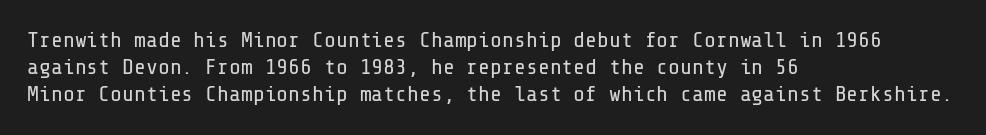
The image shows 22 px text type, upright; set left-aligned, line spacing 1.23x, normal letter spacing, not underlined.
